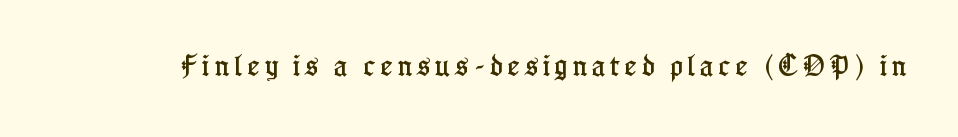
{"italic": "no", "underline": "no", "letter_spacing": "wide", "letter_spacing_em": 0.22, "glyph_px": 23}
